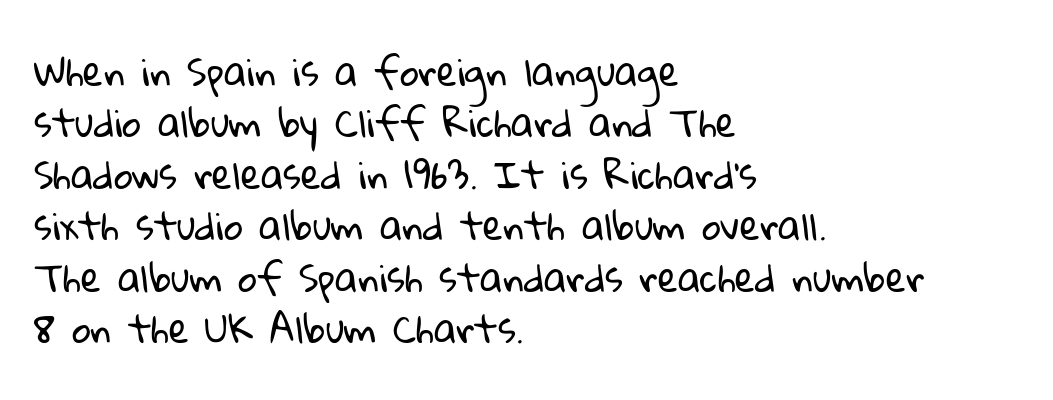
This block has exactly the height ordinary leading produces. Bold? No — there's no thickening of the strokes. Is this a fixed-width face? No — the glyphs have proportional, varying widths. How are the letters spaced? Ordinarily, with no added tracking. Honestly, there is no underline to notice here at all. Is this a sans? Yes — the strokes have no serifs.
